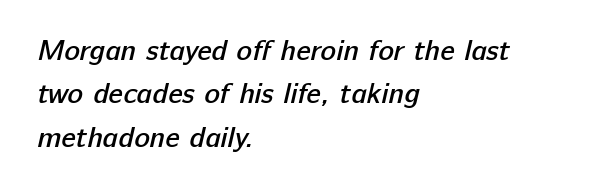
The image shows 29 px semibold sans-serif type; set left-aligned, normal line spacing (1.5x), normal letter spacing, not underlined; low stroke contrast and a medium x-height.
